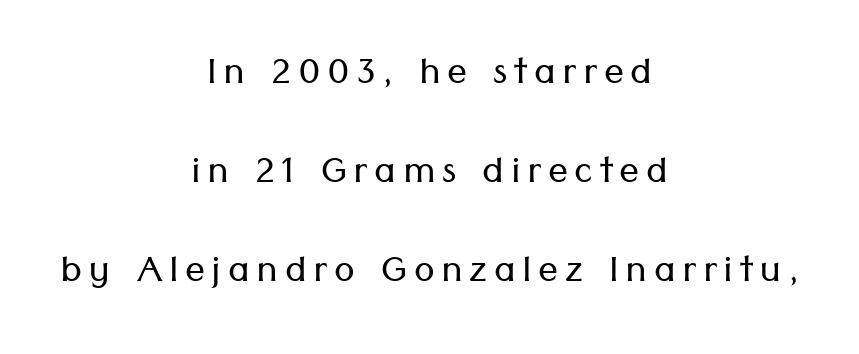
{"serif": "no", "italic": "no", "bold": "no", "weight": "light", "width": "normal", "stroke_contrast": "low", "x_height": "medium", "monospaced": "no", "underline": "no", "align": "center", "line_spacing": "loose", "line_spacing_ratio": 1.98, "glyph_px": 50}
